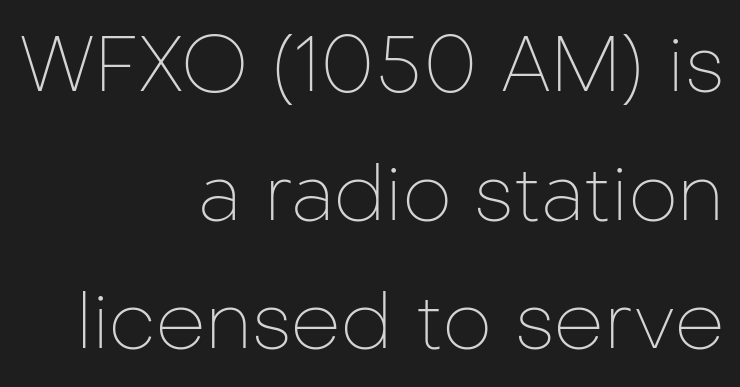
{"serif": "no", "italic": "no", "bold": "no", "weight": "thin", "width": "normal", "stroke_contrast": "low", "x_height": "medium", "monospaced": "no", "underline": "no", "align": "right", "line_spacing": "normal", "line_spacing_ratio": 1.65, "letter_spacing": "normal", "letter_spacing_em": 0.0, "glyph_px": 78}
